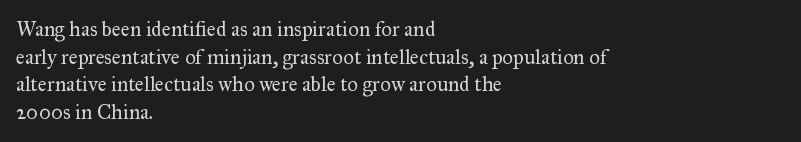
Q: Is the text bold? A: No.
Q: Is the text italic (slanted)? A: No, it is upright.
Q: Is the text underlined? A: No.
Q: How is the paragraph aligned? A: Left-aligned.
Q: Is the spacing between letters normal or unusually wide? A: Normal.
Q: Is the spacing between lines tight, normal or loose? A: Normal.
